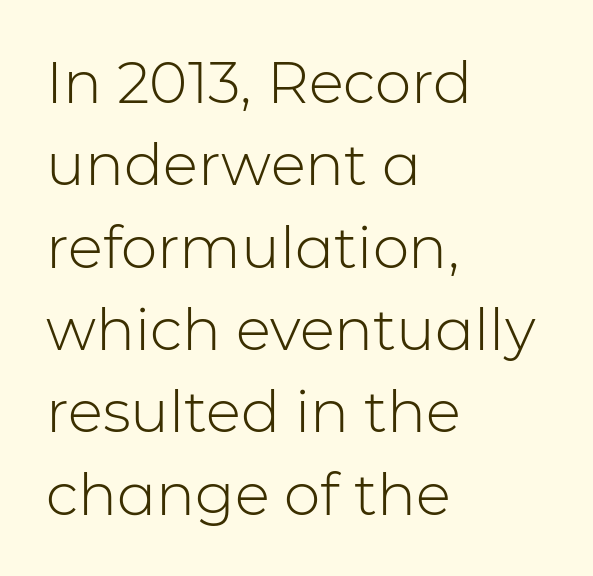
Ordinary non-slanted type is in use. You could not count columns in this text — the font is proportionally spaced. Are there feet on the stems? There aren't — it's a sans. Does extra space separate the letters? No, they use regular spacing. Each row of text sits above clean, open space.
